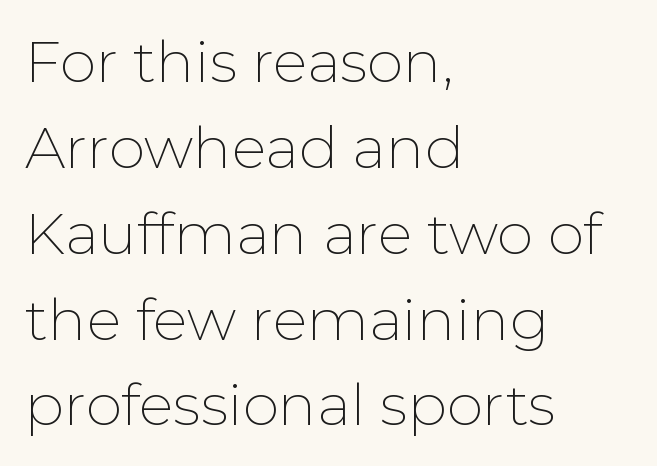
{"serif": "no", "italic": "no", "bold": "no", "weight": "thin", "width": "normal", "stroke_contrast": "low", "x_height": "medium", "monospaced": "no", "underline": "no", "align": "left", "line_spacing": "normal", "line_spacing_ratio": 1.48, "letter_spacing": "normal", "letter_spacing_em": 0.0, "glyph_px": 58}
